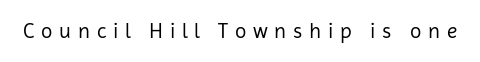
Inter-character spacing is expanded well beyond the font's built-in metrics. Nothing heavy about these letters — not bold at all. Descenders are the only things crossing below the line. Ascenders rise straight up at ninety degrees.
